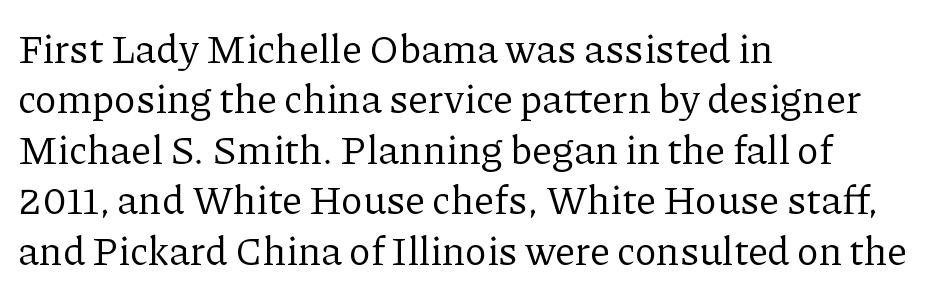
A normal amount of white space separates one row of letters from the next. This is serif lettering, the kind often seen in printed books. It's the straight-up-and-down kind of type. The glyphs are unaccompanied by any horizontal stroke below them. Students, note that the glyphs here touch the page at normal intervals. Stem width sits at or under what a default text font uses.
